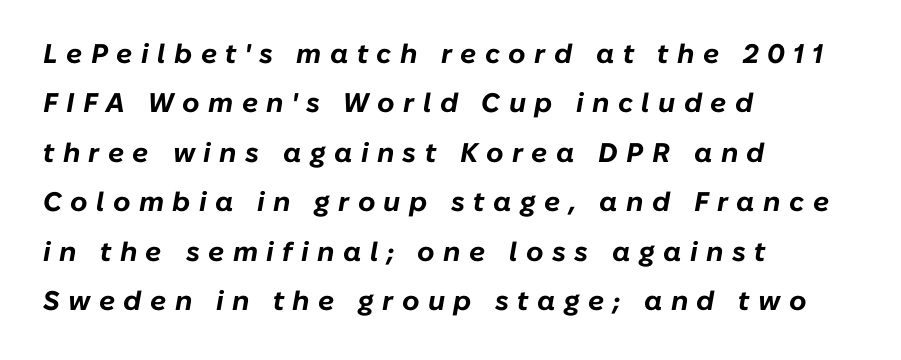
{"italic": "yes", "lean": "right", "slant_degrees": 10, "bold": "yes", "underline": "no", "align": "left", "line_spacing_ratio": 1.83, "letter_spacing": "wide", "letter_spacing_em": 0.31, "glyph_px": 27}
